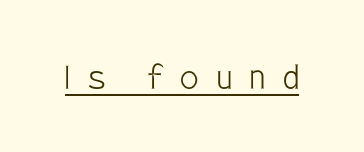
{"serif": "no", "italic": "no", "bold": "no", "weight": "light", "width": "condensed", "stroke_contrast": "low", "x_height": "large", "monospaced": "no", "underline": "yes", "letter_spacing": "wide", "letter_spacing_em": 0.44, "glyph_px": 41}
